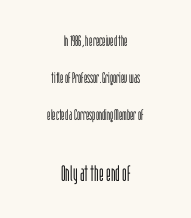
The typography opts for an upright posture over an oblique one. Tracking value appears to be zero — textbook default spacing. The weight tops out at a normal text grade. The block sitting lower on the canvas is the one with enlarged characters. Notice how the passage keeps no hard edge, just a central spine. Leading: increased.
